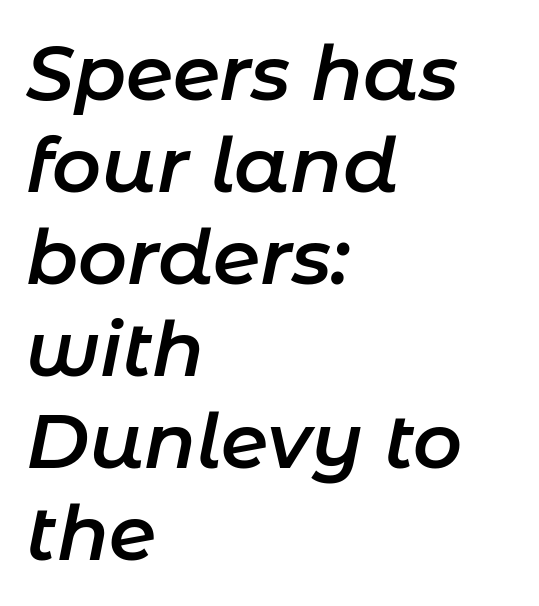
Would a proofreader flag this as italicized? Yes. If you drew a ruler down the left edge, every line would touch it. The rendering uses natural spacing where letterforms have individual widths. Rule under the text: the space is simply empty.
